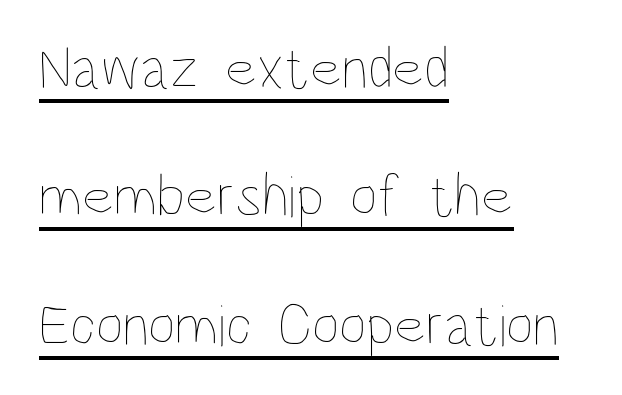
The image shows 60 px thin, condensed type, upright; set left-aligned, loose line spacing (2.14x), normal letter spacing, underlined; low stroke contrast and a large x-height.
